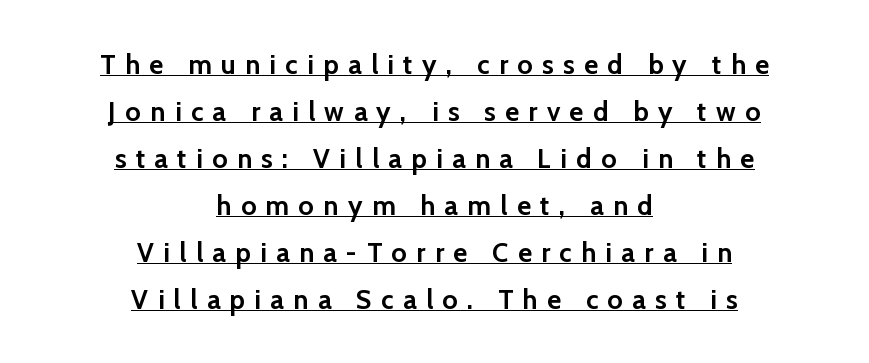
{"italic": "no", "bold": "yes", "underline": "yes", "align": "center", "line_spacing_ratio": 1.74, "letter_spacing": "wide", "letter_spacing_em": 0.35, "glyph_px": 27}
